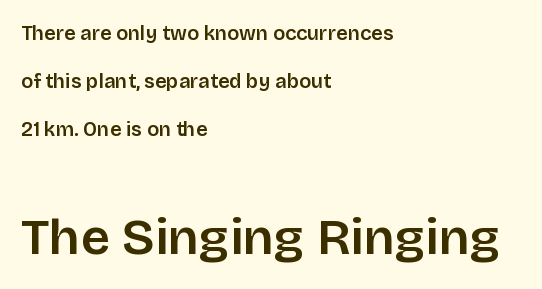
The image shows 51 px sans-serif type, upright; set left-aligned, loose line spacing (2.4x), normal letter spacing, not underlined; the second (bottom) block is 2.55x larger; low stroke contrast and a large x-height.
